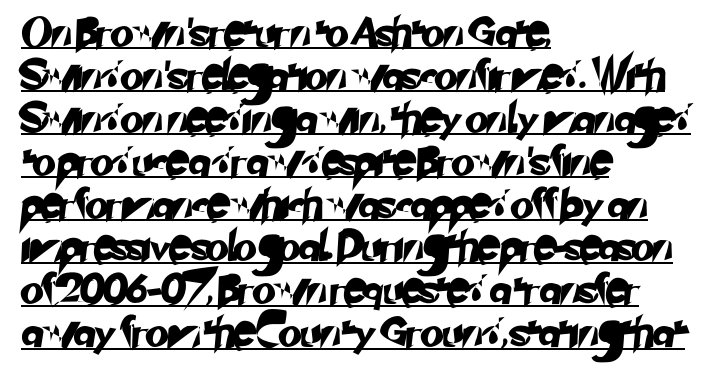
{"serif": "no", "width": "normal", "stroke_contrast": "low", "x_height": "small", "monospaced": "no", "underline": "yes", "align": "left", "line_spacing": "normal", "line_spacing_ratio": 1.43, "letter_spacing": "normal", "letter_spacing_em": 0.0, "glyph_px": 30}
